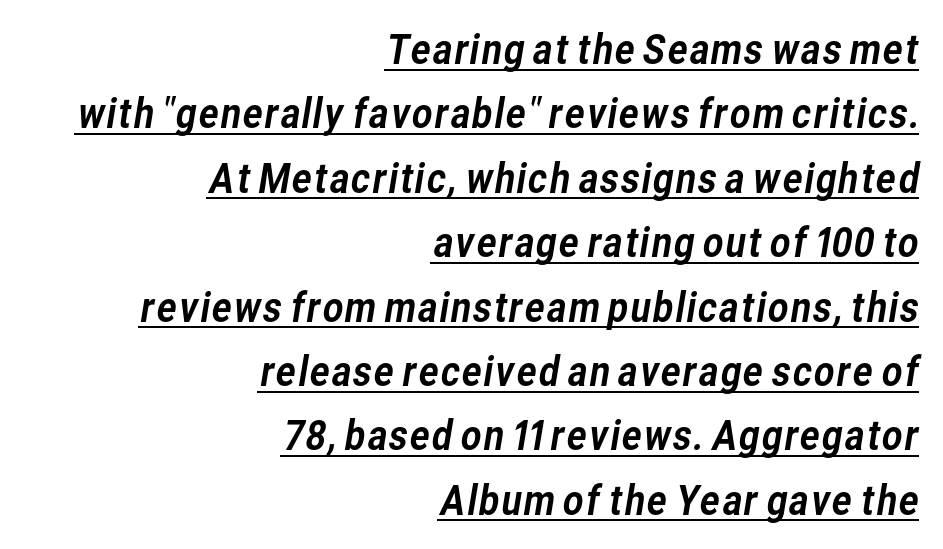
Q: Is the typeface a serif or a sans-serif typeface? A: Sans-serif.
Q: Is the text underlined? A: Yes.
Q: How is the paragraph aligned? A: Right-aligned.
Q: Is the spacing between letters normal or unusually wide? A: Normal.
Q: Is the spacing between lines tight, normal or loose? A: Normal.
Q: Width (condensed, normal, or wide)? A: Normal.
Q: Stroke contrast? A: Low.
Q: x-height? A: Medium.
Q: Monospaced? A: No.
